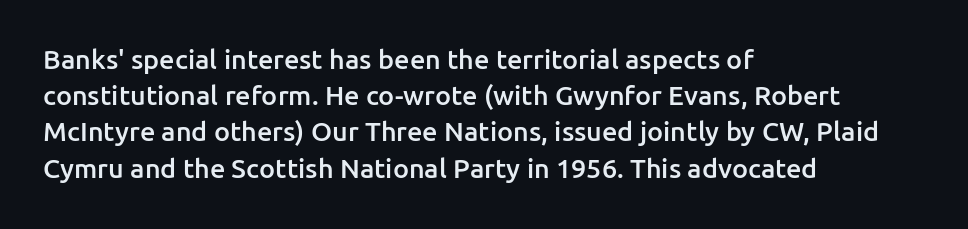
Nobody touched the tracking dial on this one. Its strokes are somewhat broadened, the hallmark of semibold type. Reading down the column, the eye jumps a familiar distance to each next line. Decoration check: the copy has no underline. The paragraph has a hard left edge and a soft right edge. Does the lettering tilt? It doesn't — this is upright.
